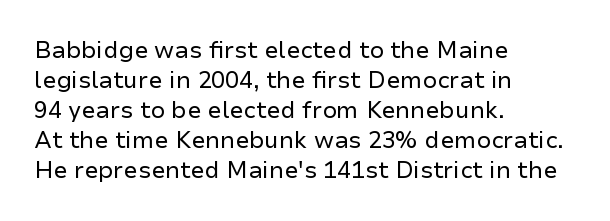
The lines are quadded left. The font sits on the lighter half of the weight spectrum, regular included. Tracking here is standard; glyphs follow each other at the usual distance. Italic? Not at all — the glyphs are vertical. Rule under the text: the space is simply empty.
